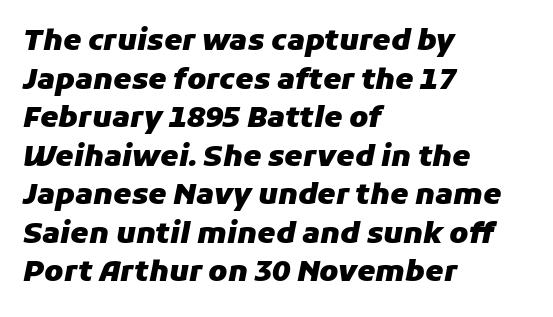
Q: Is the text bold? A: Yes.
Q: Is the text italic (slanted)? A: Yes, it leans right by about 11 degrees.
Q: Is the text underlined? A: No.
Q: How is the paragraph aligned? A: Left-aligned.
Q: Is the spacing between letters normal or unusually wide? A: Normal.
Q: Is the spacing between lines tight, normal or loose? A: Normal.
Q: Width (condensed, normal, or wide)? A: Normal.
Q: Stroke contrast? A: Low.
Q: x-height? A: Medium.
Q: Monospaced? A: No.
